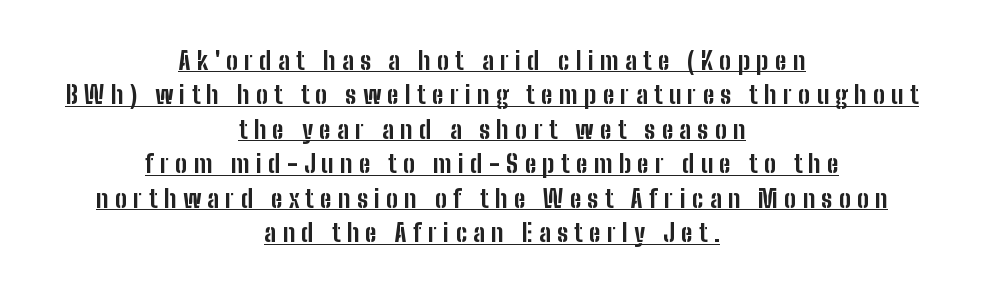
{"italic": "no", "bold": "yes", "underline": "yes", "align": "center", "line_spacing": "normal", "line_spacing_ratio": 1.38, "letter_spacing": "wide", "letter_spacing_em": 0.25, "glyph_px": 25}
